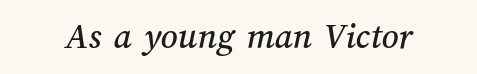
Q: Is the text underlined? A: No.
Q: Is the spacing between letters normal or unusually wide? A: Normal.
Q: Width (condensed, normal, or wide)? A: Normal.
Q: Stroke contrast? A: Medium.
Q: x-height? A: Medium.
Q: Monospaced? A: No.
